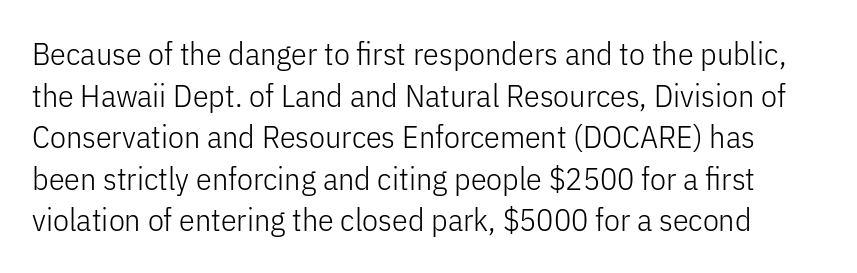
{"serif": "no", "italic": "no", "bold": "no", "weight": "light", "width": "condensed", "stroke_contrast": "low", "x_height": "medium", "monospaced": "no", "underline": "no", "line_spacing": "normal", "line_spacing_ratio": 1.3, "letter_spacing": "normal", "letter_spacing_em": 0.0, "glyph_px": 32}
